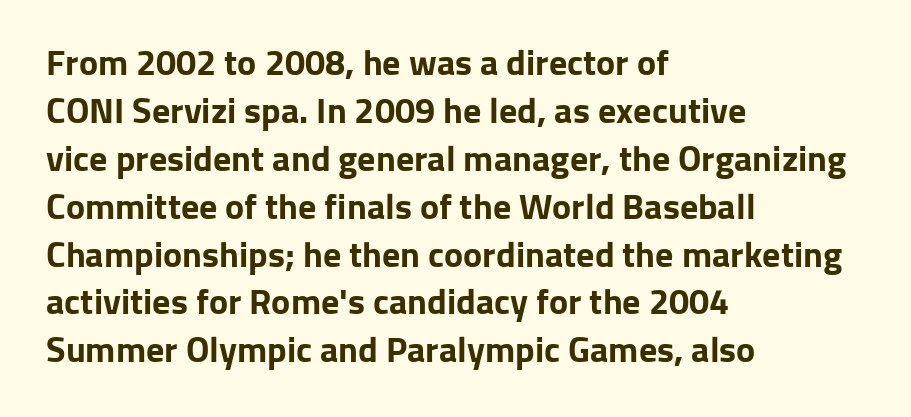
Check under the words: just untouched page. This sample uses a sans-serif face. The face used here has the dense, thick strokes of a bold. Character widths vary here, with narrow letters taking less room than wide ones. Line starts are locked; line ends wander. Evenly set lines give the paragraph a standard silhouette.
